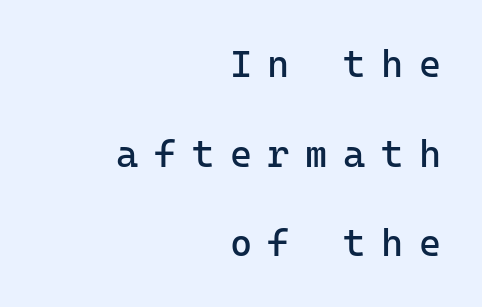
Q: Is the text bold? A: No.
Q: Is the text italic (slanted)? A: No, it is upright.
Q: Is the typeface a serif or a sans-serif typeface? A: Sans-serif.
Q: Is the text underlined? A: No.
Q: How is the paragraph aligned? A: Right-aligned.
Q: Is the spacing between letters normal or unusually wide? A: Unusually wide.
Q: Is the spacing between lines tight, normal or loose? A: Loose.
Q: Width (condensed, normal, or wide)? A: Normal.
Q: Stroke contrast? A: Low.
Q: x-height? A: Medium.
Q: Monospaced? A: Yes.
